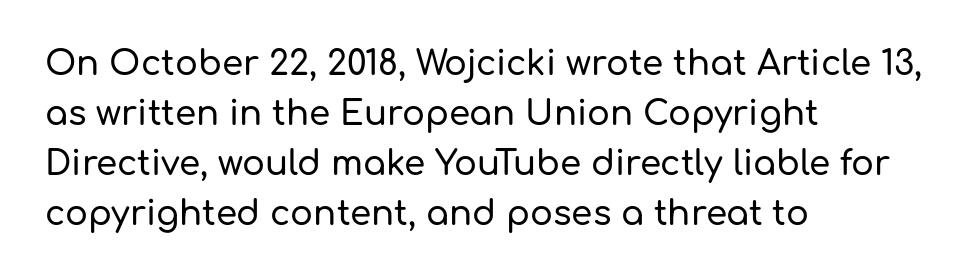
Lines of text with bare space underneath. One glance says typical: line gaps are just what's usual. Note the varied advance widths — an 'i' is clearly narrower than an 'm'. Style check: upright. The setting favours the left margin, as ordinary paragraphs usually do. Does extra space separate the letters? No, they use regular spacing.
